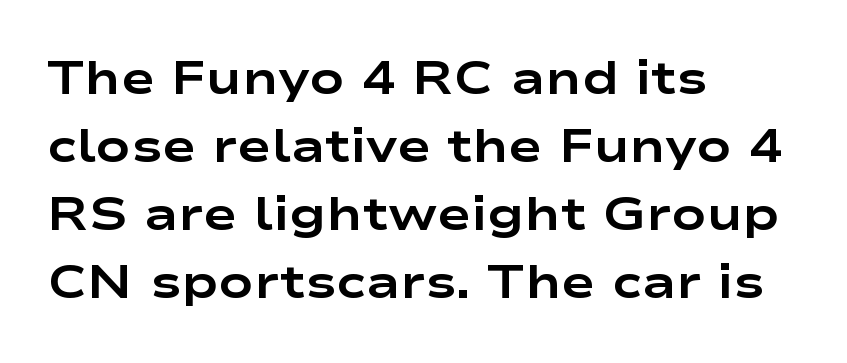
{"serif": "no", "italic": "no", "bold": "yes", "weight": "bold", "width": "wide", "stroke_contrast": "low", "x_height": "medium", "monospaced": "no", "underline": "no", "align": "left", "line_spacing": "normal", "line_spacing_ratio": 1.48, "letter_spacing": "normal", "letter_spacing_em": 0.0, "glyph_px": 46}
